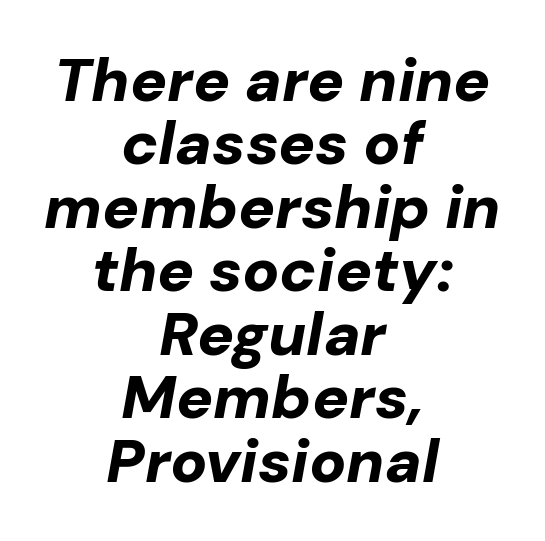
{"italic": "yes", "lean": "right", "slant_degrees": 10, "bold": "yes", "weight": "bold", "width": "normal", "stroke_contrast": "low", "x_height": "medium", "monospaced": "no", "underline": "no", "align": "center", "line_spacing": "tight", "line_spacing_ratio": 1.04, "letter_spacing": "normal", "letter_spacing_em": 0.0, "glyph_px": 61}
